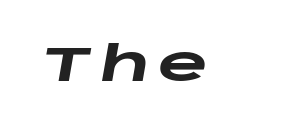
The image shows 48 px heavy, wide type, italic (leaning right); set not underlined; low stroke contrast and a large x-height.
